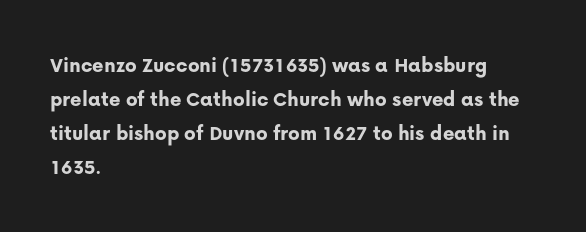
The lettering holds an erect, upright posture throughout. No word sits above an underline. Thick stems and heavy bowls — unmistakably bold. How are the letters spaced? Ordinarily, with no added tracking. Line beginnings align vertically; line endings do not.
